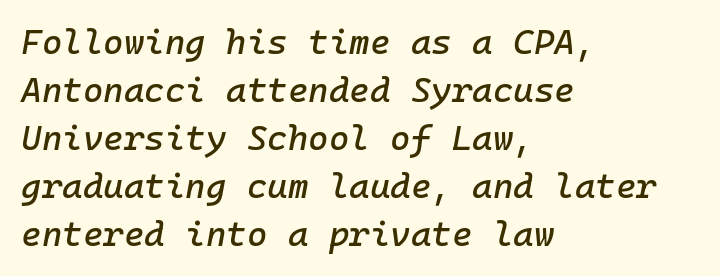
Spacing between characters is what you'd get straight out of the box. Notice how the stems are inclined rather than vertical — that's the hallmark of italics. Vertically, the passage feels balanced, rows spaced as you'd expect. Only glyphs here, with clear space below each row. Short and long lines alike share a common starting point at left.
